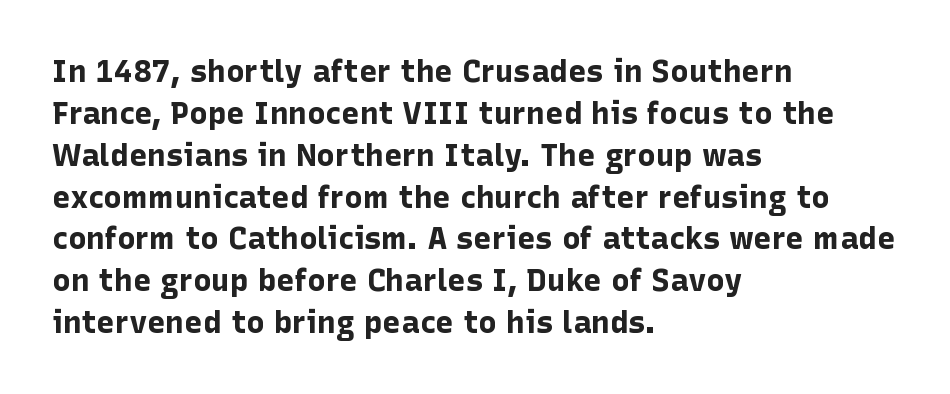
{"serif": "no", "italic": "no", "bold": "yes", "weight": "bold", "width": "normal", "stroke_contrast": "low", "x_height": "medium", "monospaced": "no", "underline": "no", "align": "left", "line_spacing": "normal", "line_spacing_ratio": 1.35, "letter_spacing": "normal", "letter_spacing_em": 0.0, "glyph_px": 31}
